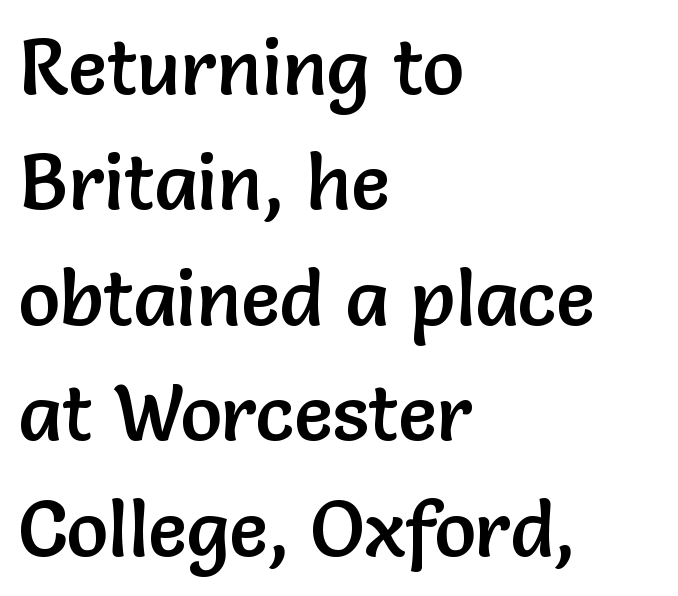
The image shows 78 px sans-serif type, upright; set left-aligned, normal line spacing (1.48x), normal letter spacing, not underlined; low stroke contrast and a medium x-height.
